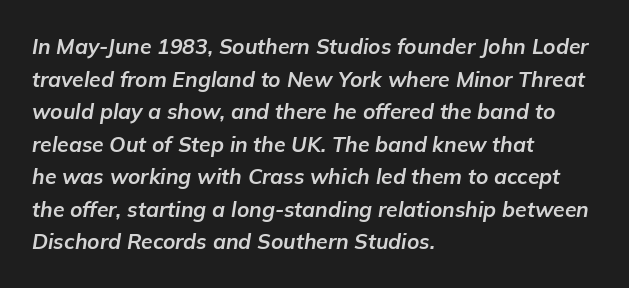
The image shows 21 px bold type, italic (leaning right); set left-aligned, normal line spacing (1.55x), normal letter spacing, not underlined.
